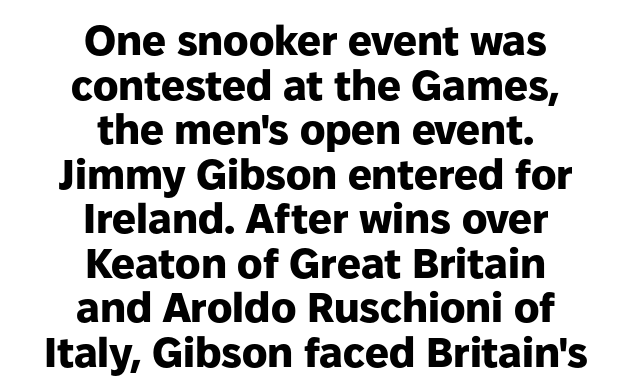
Q: Is the text bold? A: Yes.
Q: Is the text italic (slanted)? A: No, it is upright.
Q: Is the typeface a serif or a sans-serif typeface? A: Sans-serif.
Q: Is the text underlined? A: No.
Q: How is the paragraph aligned? A: Centered.
Q: Is the spacing between letters normal or unusually wide? A: Normal.
Q: Is the spacing between lines tight, normal or loose? A: Tight.
Q: Width (condensed, normal, or wide)? A: Normal.
Q: Stroke contrast? A: Low.
Q: x-height? A: Medium.
Q: Monospaced? A: No.
